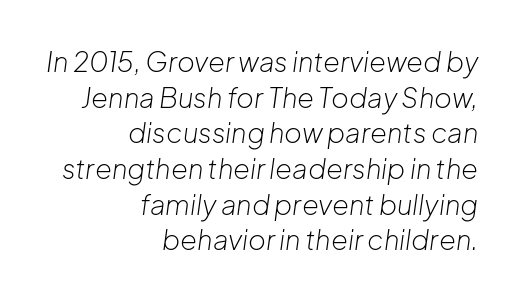
The image shows 27 px text type, italic (leaning right); set right-aligned, normal line spacing (1.32x), normal letter spacing, not underlined.
